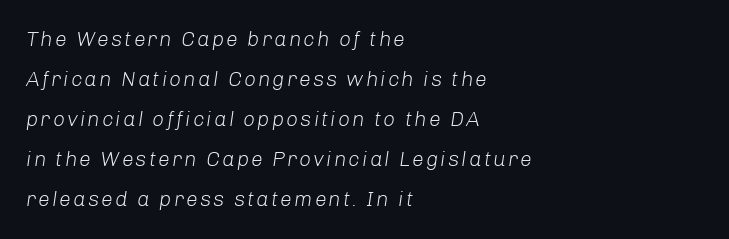
{"italic": "yes", "lean": "right", "slant_degrees": 8, "bold": "no", "underline": "no", "align": "left", "line_spacing": "loose", "line_spacing_ratio": 1.91, "glyph_px": 21}
